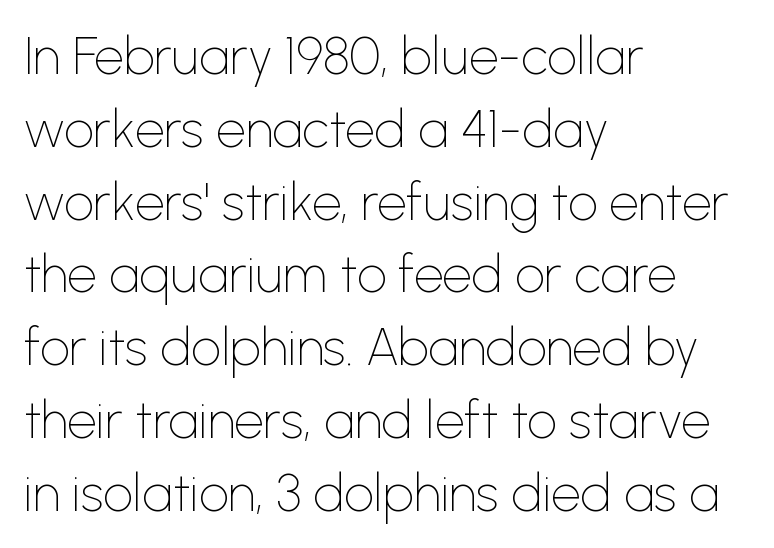
{"serif": "no", "italic": "no", "bold": "no", "weight": "thin", "width": "normal", "stroke_contrast": "low", "x_height": "medium", "monospaced": "no", "underline": "no", "align": "left", "line_spacing": "normal", "line_spacing_ratio": 1.4, "letter_spacing": "normal", "letter_spacing_em": 0.0, "glyph_px": 52}
